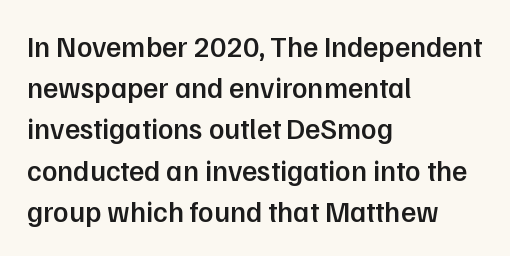
{"serif": "no", "italic": "no", "bold": "semi", "weight": "semibold", "width": "normal", "stroke_contrast": "low", "x_height": "medium", "monospaced": "no", "underline": "no", "align": "left", "line_spacing": "normal", "line_spacing_ratio": 1.42, "letter_spacing": "normal", "letter_spacing_em": 0.0, "glyph_px": 29}
